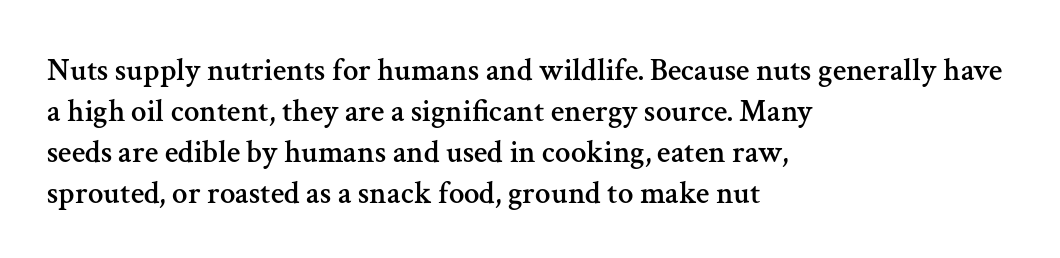
Clear beneath every line of the passage. Typographically, this falls in the serif category. Leading matches the norm, producing a regular column. Characters follow at the spacing the type designer built in. Typeset ragged right — the left edge is the straight one. Varying glyph widths throughout — classic text-font behaviour.
